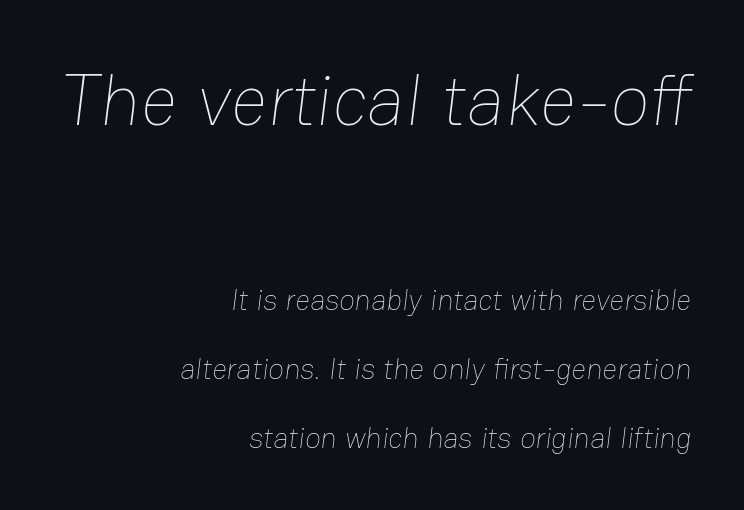
Q: Is the text bold? A: No.
Q: Is the text underlined? A: No.
Q: How is the paragraph aligned? A: Right-aligned.
Q: Is the spacing between letters normal or unusually wide? A: Normal.
Q: Is the spacing between lines tight, normal or loose? A: Loose.
Q: Which block of text is set in a larger size, the first (top) or the second (bottom)? A: The first (top) one.
Q: Width (condensed, normal, or wide)? A: Normal.
Q: Stroke contrast? A: Low.
Q: x-height? A: Medium.
Q: Monospaced? A: No.
